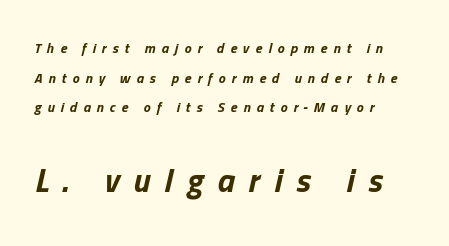
{"italic": "yes", "lean": "right", "slant_degrees": 13, "bold": "yes", "weight": "bold", "width": "normal", "stroke_contrast": "low", "x_height": "medium", "monospaced": "no", "underline": "no", "align": "left", "line_spacing": "loose", "line_spacing_ratio": 2.11, "letter_spacing": "wide", "letter_spacing_em": 0.43, "larger_block": "second", "size_ratio": 2.36, "glyph_px": 33}
